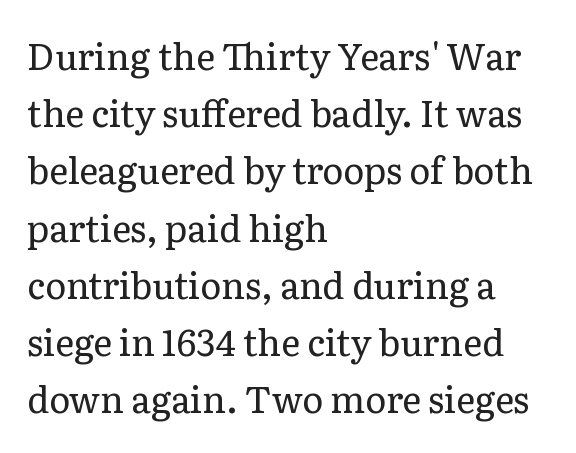
The image shows 36 px regular-weight serif type, upright; set left-aligned, normal line spacing (1.59x), normal letter spacing, not underlined; low stroke contrast and a medium x-height.
